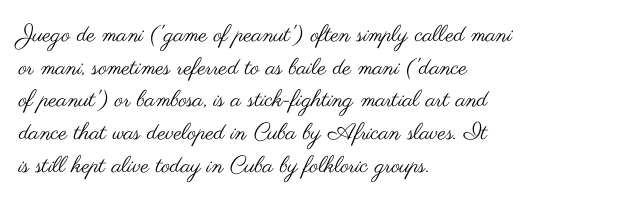
The image shows 23 px text type; set left-aligned, normal line spacing (1.42x), normal letter spacing, not underlined.
